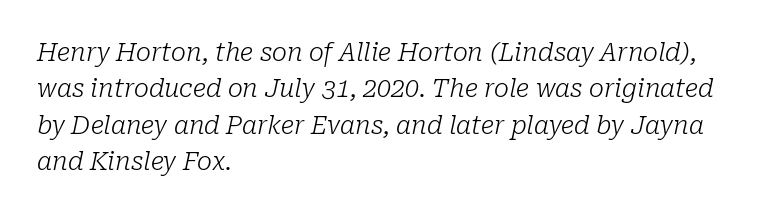
Q: Is the text bold? A: No.
Q: Is the text italic (slanted)? A: Yes, it leans right by about 10 degrees.
Q: Is the text underlined? A: No.
Q: How is the paragraph aligned? A: Left-aligned.
Q: Is the spacing between letters normal or unusually wide? A: Normal.
Q: Is the spacing between lines tight, normal or loose? A: Normal.
